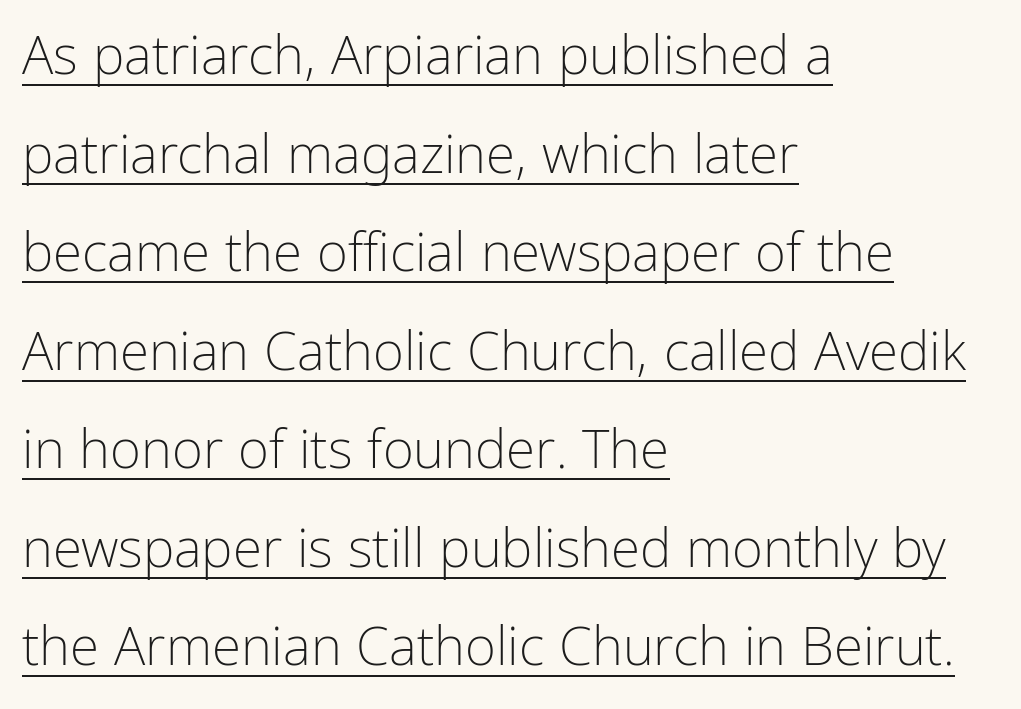
Q: Is the text bold? A: No.
Q: Is the text italic (slanted)? A: No, it is upright.
Q: Is the typeface a serif or a sans-serif typeface? A: Sans-serif.
Q: Is the text underlined? A: Yes.
Q: How is the paragraph aligned? A: Left-aligned.
Q: Is the spacing between letters normal or unusually wide? A: Normal.
Q: Width (condensed, normal, or wide)? A: Condensed.
Q: Stroke contrast? A: Low.
Q: x-height? A: Medium.
Q: Monospaced? A: No.
